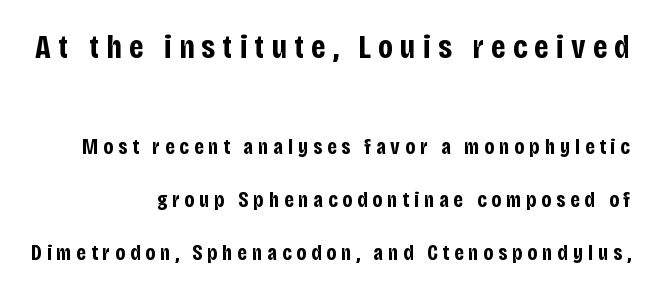
The image shows 33 px bold, condensed sans-serif type, upright; set right-aligned, loose line spacing (2.41x), unusually wide letter spacing (+0.22 em), not underlined; the first (top) block is 1.5x larger; low stroke contrast and a large x-height.
